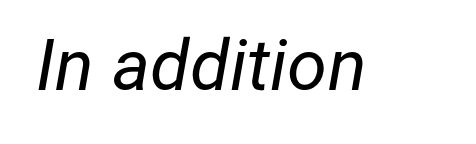
The image shows 72 px regular-weight type, italic (leaning right); set normal letter spacing, not underlined; low stroke contrast and a medium x-height.
